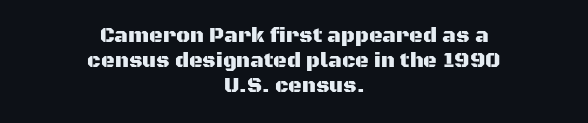
Q: Is the text italic (slanted)? A: No, it is upright.
Q: Is the text underlined? A: No.
Q: How is the paragraph aligned? A: Centered.
Q: Is the spacing between letters normal or unusually wide? A: Normal.
